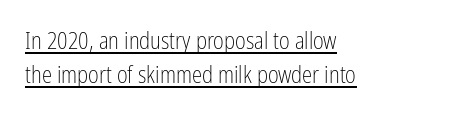
{"italic": "no", "bold": "no", "underline": "yes", "align": "left", "line_spacing": "normal", "line_spacing_ratio": 1.49, "letter_spacing": "normal", "letter_spacing_em": 0.0, "glyph_px": 23}
